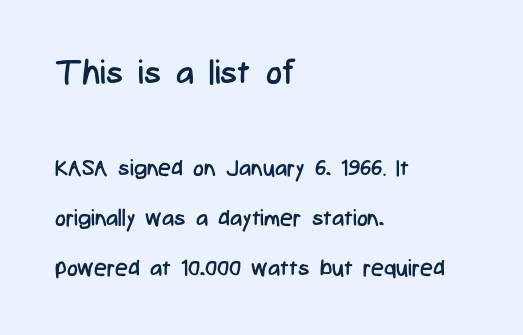
The image shows 34 px regular-weight, condensed sans-serif type, upright; set left-aligned, loose line spacing (2.17x), normal letter spacing, not underlined; the first (top) block is 1.48x larger; low stroke contrast and a medium x-height.
